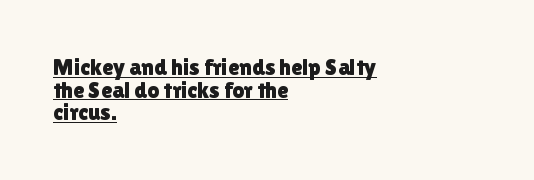
{"italic": "no", "underline": "yes", "align": "left", "line_spacing": "tight", "line_spacing_ratio": 0.98, "letter_spacing": "normal", "letter_spacing_em": 0.0, "glyph_px": 23}
